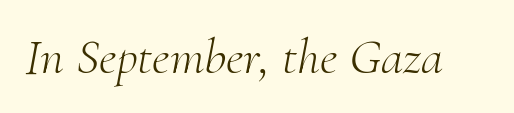
Q: Is the text bold? A: No.
Q: Is the text italic (slanted)? A: Yes, it leans right by about 10 degrees.
Q: Is the typeface a serif or a sans-serif typeface? A: Serif.
Q: Is the text underlined? A: No.
Q: Is the spacing between letters normal or unusually wide? A: Normal.
Q: Width (condensed, normal, or wide)? A: Normal.
Q: Stroke contrast? A: Medium.
Q: x-height? A: Small.
Q: Monospaced? A: No.
